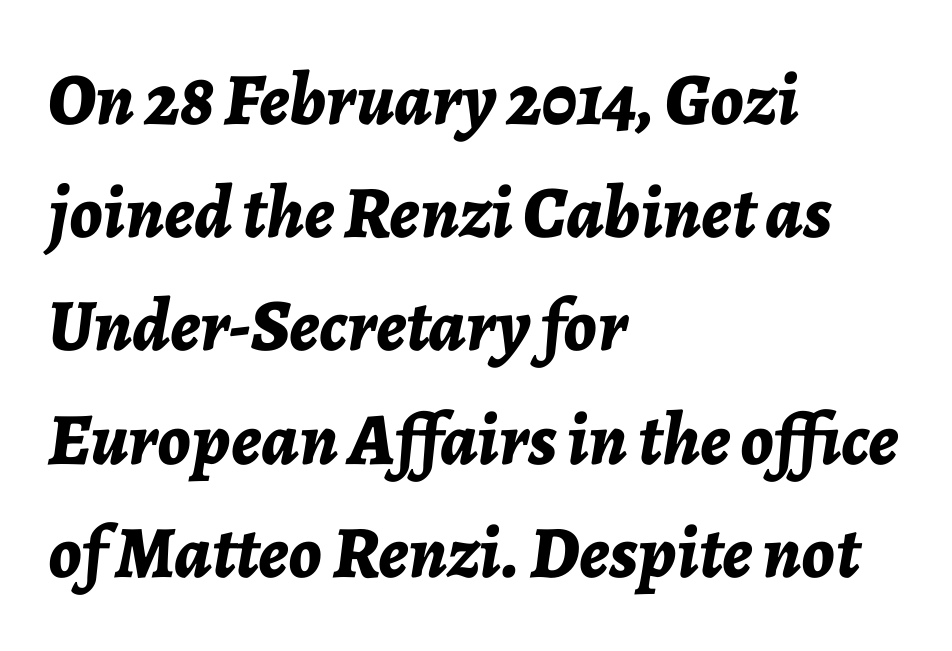
Q: Is the text bold? A: Yes.
Q: Is the text italic (slanted)? A: Yes, it leans right by about 7 degrees.
Q: Is the text underlined? A: No.
Q: How is the paragraph aligned? A: Left-aligned.
Q: Is the spacing between letters normal or unusually wide? A: Normal.
Q: Is the spacing between lines tight, normal or loose? A: Normal.
Q: Width (condensed, normal, or wide)? A: Normal.
Q: Stroke contrast? A: Low.
Q: x-height? A: Medium.
Q: Monospaced? A: No.
